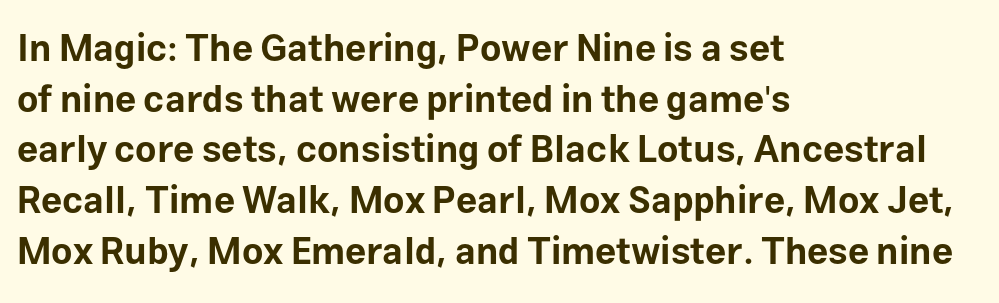
Q: Is the text bold? A: Yes.
Q: Is the text italic (slanted)? A: No, it is upright.
Q: Is the typeface a serif or a sans-serif typeface? A: Sans-serif.
Q: Is the text underlined? A: No.
Q: How is the paragraph aligned? A: Left-aligned.
Q: Is the spacing between letters normal or unusually wide? A: Normal.
Q: Is the spacing between lines tight, normal or loose? A: Normal.
Q: Width (condensed, normal, or wide)? A: Normal.
Q: Stroke contrast? A: Low.
Q: x-height? A: Medium.
Q: Monospaced? A: No.
